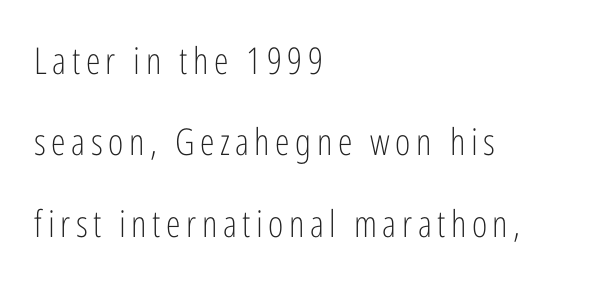
{"serif": "no", "italic": "no", "bold": "no", "weight": "light", "width": "condensed", "stroke_contrast": "low", "x_height": "medium", "monospaced": "no", "underline": "no", "align": "left", "line_spacing": "loose", "line_spacing_ratio": 2.2, "glyph_px": 37}
